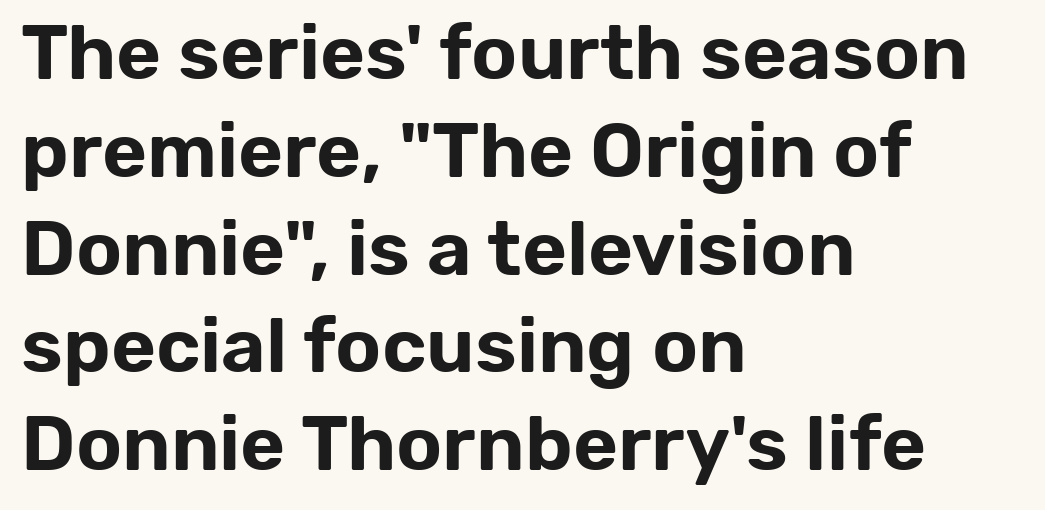
Alignment: flush left. The passage shown is typed in a proportional face where columns would drift. Check the space under the baseline: it is left empty. The line texture is even and compact thanks to regular tracking.
